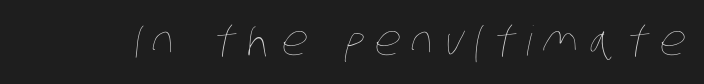
{"bold": "no", "weight": "thin", "width": "condensed", "stroke_contrast": "low", "x_height": "large", "monospaced": "no", "underline": "no", "letter_spacing": "wide", "letter_spacing_em": 0.26, "glyph_px": 41}
